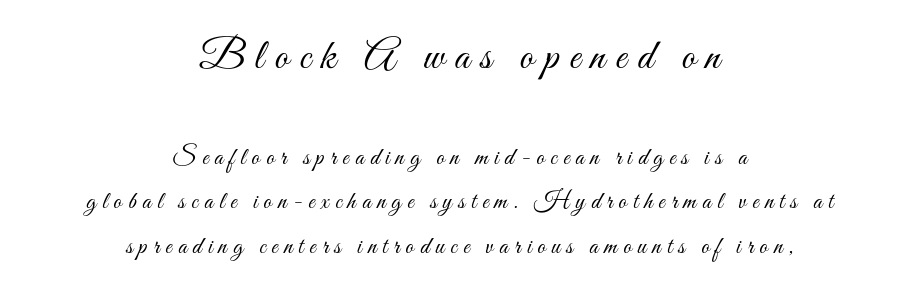
Size contrast runs from large at the top to small at the bottom. Clear beneath every line of the passage. Tracking value appears strongly positive — letters spread wide. The weight would be labelled regular, book, light, or lighter still.
